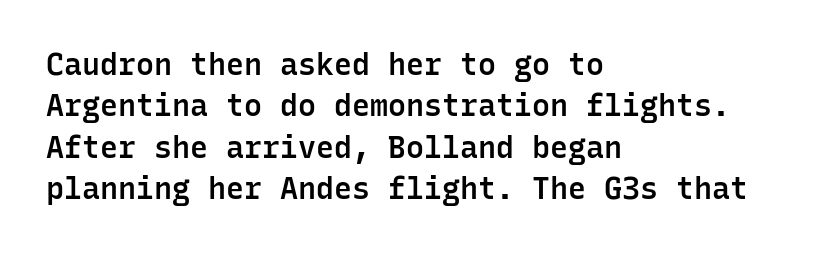
Students, observe: this is what conventionally led text looks like. The paragraph has a hard left edge and a soft right edge. Stroke thickness is moderately raised; the sample reads as semibold. Font category for this specimen: sans-serif. The gap between lines stays unmarked. The lettering holds an erect, upright posture throughout.
